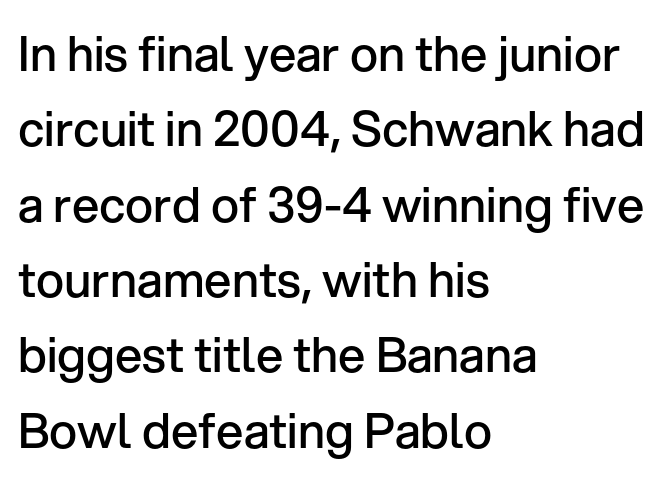
{"serif": "no", "italic": "no", "bold": "semi", "weight": "semibold", "width": "normal", "stroke_contrast": "low", "x_height": "medium", "monospaced": "no", "underline": "no", "align": "left", "line_spacing": "normal", "line_spacing_ratio": 1.57, "letter_spacing": "normal", "letter_spacing_em": 0.0, "glyph_px": 48}
